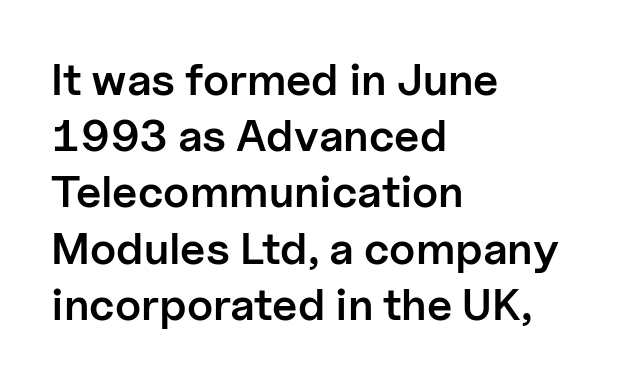
{"serif": "no", "italic": "no", "bold": "semi", "weight": "semibold", "width": "normal", "stroke_contrast": "low", "x_height": "medium", "monospaced": "no", "underline": "no", "align": "left", "line_spacing": "normal", "line_spacing_ratio": 1.25, "letter_spacing": "normal", "letter_spacing_em": 0.0, "glyph_px": 45}
